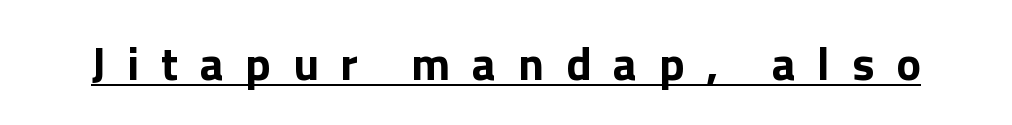
The image shows 47 px bold sans-serif type, upright; set unusually wide letter spacing (+0.46 em), underlined; a medium x-height.
